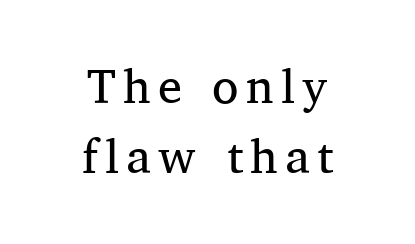
{"serif": "yes", "italic": "no", "bold": "no", "weight": "regular", "width": "normal", "stroke_contrast": "medium", "x_height": "medium", "monospaced": "no", "underline": "no", "align": "center", "line_spacing": "normal", "line_spacing_ratio": 1.45, "glyph_px": 48}
